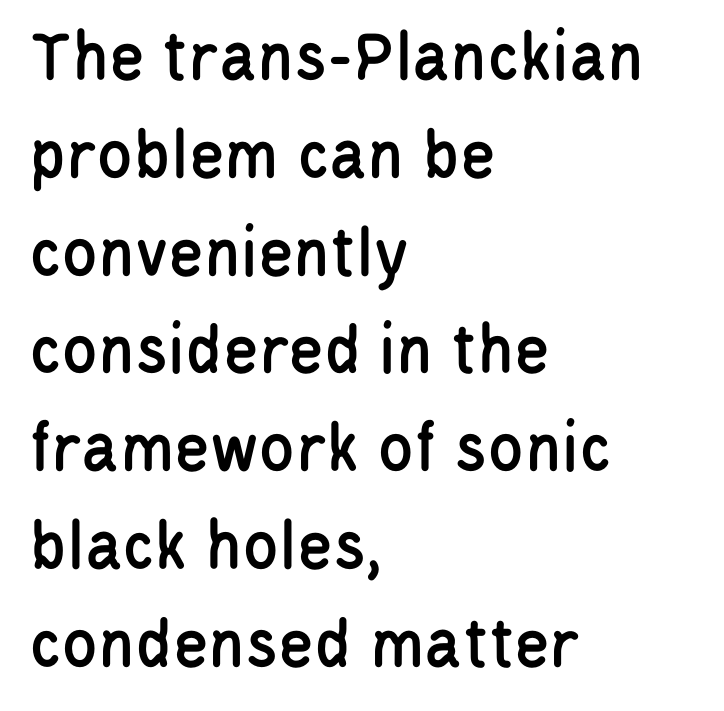
The face used here is proportionally spaced, like ordinary book or web type. Characters follow at the spacing the type designer built in. This is sans-serif lettering, the kind often seen on screens and signage. Designer's note — italics off, roman on. The lines in this sample share a left origin and differ only in where they stop. The lines sit at an ordinary, default distance from one another.
